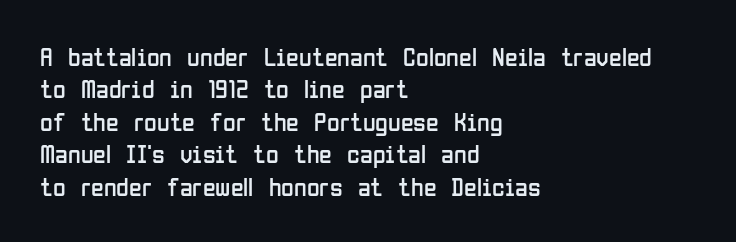
{"italic": "no", "bold": "no", "underline": "no", "align": "left", "line_spacing": "normal", "line_spacing_ratio": 1.25, "letter_spacing": "normal", "letter_spacing_em": 0.0, "glyph_px": 26}
